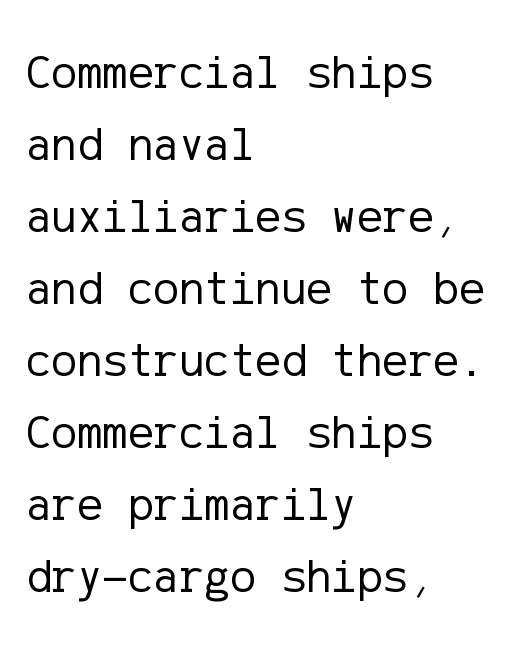
A typesetter would call this zero additional tracking. Serif or sans? Sans — the stroke terminals are bare. Decoration check: the copy has no underline. Horizontal alignment here is leftward, the default for most running prose. Summary of vertical rhythm: regular, with standard interline spacing.
